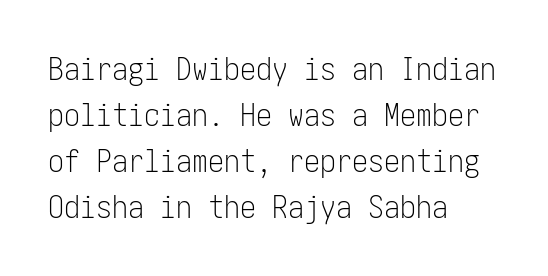
Typeset ragged right — the left edge is the straight one. Whoever set this chose a conventional vertical rhythm. The typeface chosen for these lines omits serifs. The strokes are not fattened; the text isn't bold.
